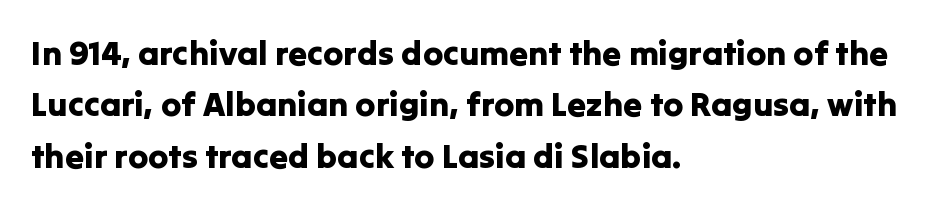
Posture: vertical. This sample keeps an unexceptional amount of space between lines. Grotesque or geometric, the face here clearly has no serifs. Looks like regular typesetting: each glyph gets only the width it needs.
